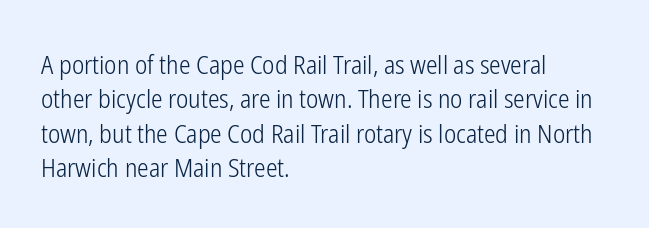
Leftover space on each line is placed entirely after the last word. Notice how the stems are strictly vertical — no italics here. The rendering uses a moderate line-height, typical for paragraphs. Underlining? Definitely not there. A light-to-regular cut is what we see here.
